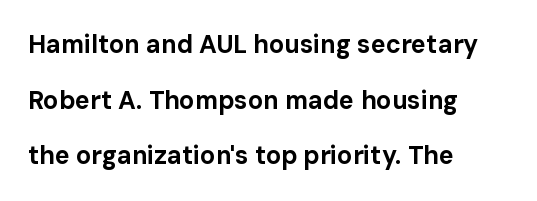
There is no visible air inserted between adjacent glyphs. Weight check: bold — yes, fully. The ragged edge is on the right, which tells us the setting is flush left. Anything drawn beneath the words? Only blank space. Widely set lines give the paragraph a tall, airy silhouette.
